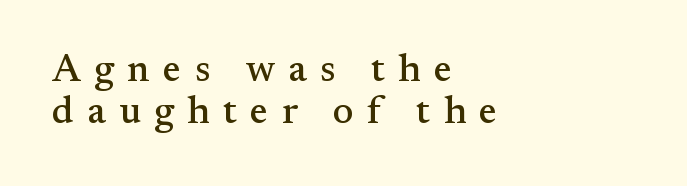
{"serif": "yes", "italic": "no", "width": "normal", "stroke_contrast": "medium", "x_height": "small", "monospaced": "no", "underline": "no", "align": "left", "line_spacing": "tight", "line_spacing_ratio": 1.07, "letter_spacing": "wide", "letter_spacing_em": 0.34, "glyph_px": 39}
